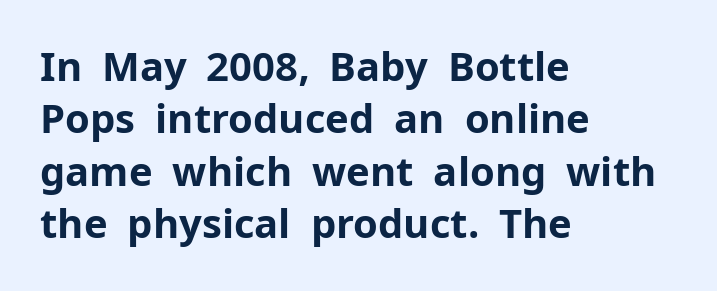
The image shows 40 px bold sans-serif type, upright; set left-aligned, normal line spacing (1.31x), normal letter spacing, not underlined; low stroke contrast and a medium x-height.
